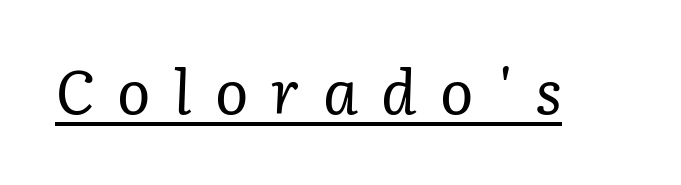
Q: Is the text bold? A: No.
Q: Is the text italic (slanted)? A: Yes, it leans right by about 3 degrees.
Q: Is the typeface a serif or a sans-serif typeface? A: Serif.
Q: Is the text underlined? A: Yes.
Q: Is the spacing between letters normal or unusually wide? A: Unusually wide.
Q: Width (condensed, normal, or wide)? A: Normal.
Q: Stroke contrast? A: Low.
Q: x-height? A: Medium.
Q: Monospaced? A: No.
